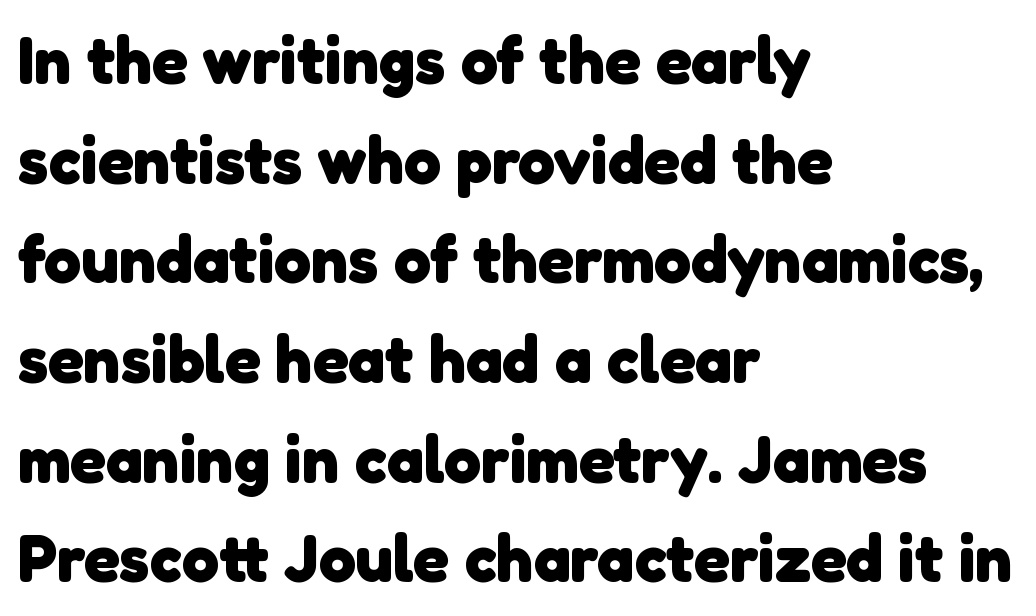
The image shows 66 px heavy sans-serif type; set left-aligned, normal line spacing (1.51x), normal letter spacing, not underlined; low stroke contrast and a medium x-height.
